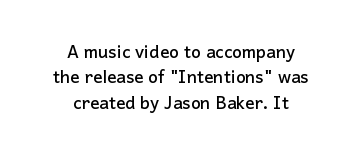
Here the glyphs are tracked normally, forming tight word shapes. Italic: no, the glyphs are upright roman. The leading is snug, giving the passage a crowded texture. Horizontally, the lines are justified to the midpoint only.
